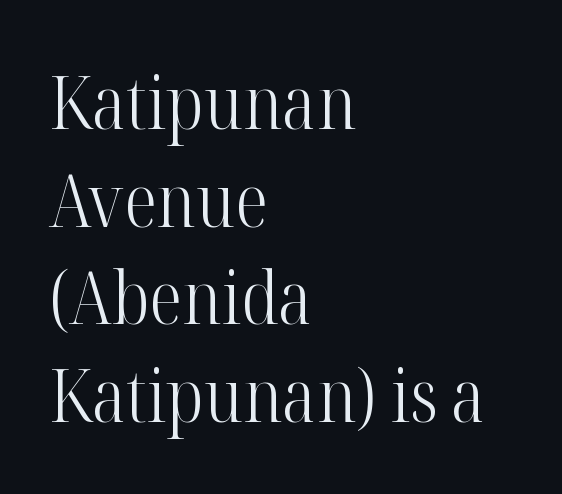
Q: Is the text bold? A: No.
Q: Is the text italic (slanted)? A: No, it is upright.
Q: Is the typeface a serif or a sans-serif typeface? A: Serif.
Q: Is the text underlined? A: No.
Q: How is the paragraph aligned? A: Left-aligned.
Q: Is the spacing between letters normal or unusually wide? A: Normal.
Q: Is the spacing between lines tight, normal or loose? A: Normal.
Q: Width (condensed, normal, or wide)? A: Condensed.
Q: Stroke contrast? A: High.
Q: x-height? A: Medium.
Q: Monospaced? A: No.
